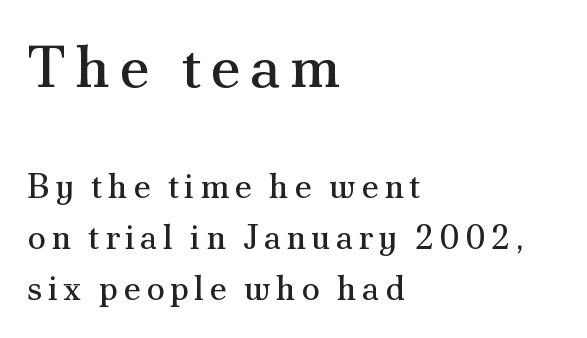
The image shows 60 px regular-weight serif type, upright; set left-aligned, normal line spacing (1.49x), not underlined; the first (top) block is 1.76x larger; medium stroke contrast and a small x-height.
